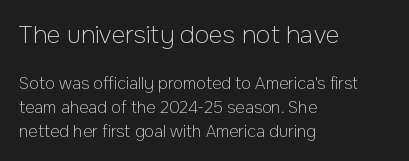
{"italic": "no", "bold": "no", "underline": "no", "align": "left", "line_spacing": "normal", "line_spacing_ratio": 1.47, "letter_spacing": "normal", "letter_spacing_em": 0.0, "larger_block": "first", "size_ratio": 1.5, "glyph_px": 24}
